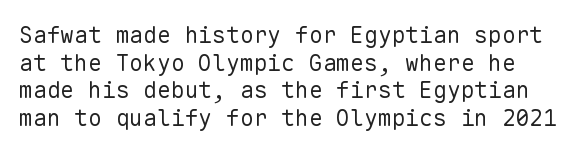
The image shows 23 px text type, upright; set line spacing 1.2x, normal letter spacing, not underlined.
